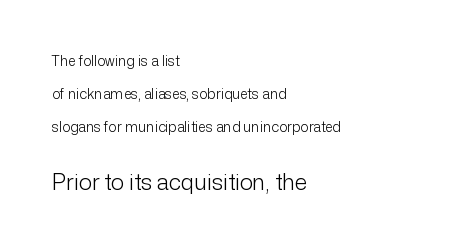
The image shows 22 px text type, upright; set left-aligned, loose line spacing (2.34x), normal letter spacing, not underlined; the second (bottom) block is 1.57x larger.
